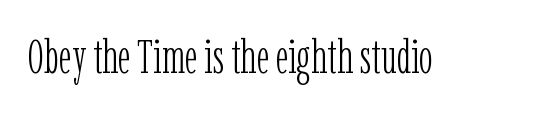
The image shows 47 px light, condensed serif type, upright; set normal letter spacing, not underlined; low stroke contrast and a medium x-height.
